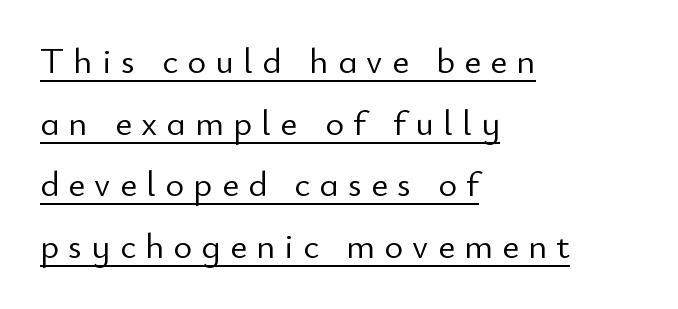
{"serif": "no", "italic": "no", "bold": "no", "weight": "light", "width": "normal", "stroke_contrast": "low", "x_height": "small", "monospaced": "no", "underline": "yes", "align": "left", "line_spacing_ratio": 1.71, "letter_spacing": "wide", "letter_spacing_em": 0.26, "glyph_px": 36}
